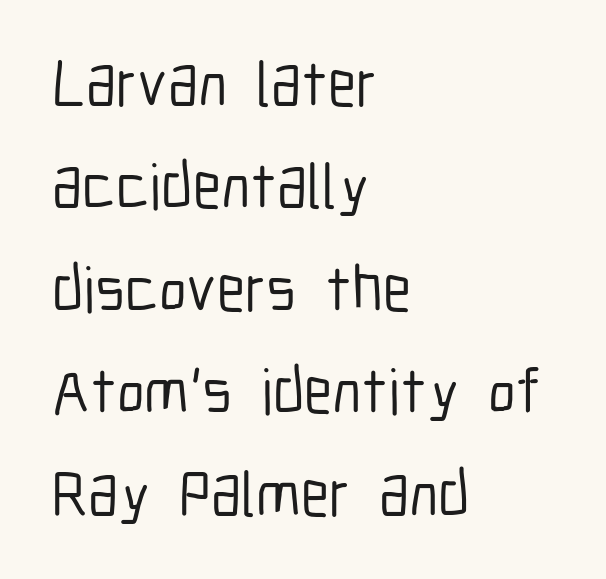
Q: Is the text italic (slanted)? A: No, it is upright.
Q: Is the typeface a serif or a sans-serif typeface? A: Sans-serif.
Q: Is the text underlined? A: No.
Q: How is the paragraph aligned? A: Left-aligned.
Q: Is the spacing between letters normal or unusually wide? A: Normal.
Q: Is the spacing between lines tight, normal or loose? A: Normal.
Q: Width (condensed, normal, or wide)? A: Condensed.
Q: Stroke contrast? A: Low.
Q: x-height? A: Medium.
Q: Monospaced? A: No.
